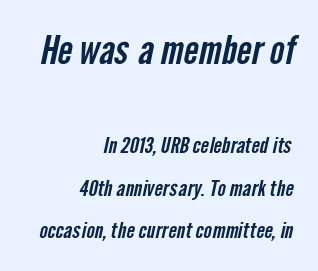
Q: Is the typeface a serif or a sans-serif typeface? A: Sans-serif.
Q: Is the text underlined? A: No.
Q: How is the paragraph aligned? A: Right-aligned.
Q: Is the spacing between letters normal or unusually wide? A: Normal.
Q: Is the spacing between lines tight, normal or loose? A: Loose.
Q: Which block of text is set in a larger size, the first (top) or the second (bottom)? A: The first (top) one.
Q: Width (condensed, normal, or wide)? A: Condensed.
Q: Stroke contrast? A: Low.
Q: x-height? A: Medium.
Q: Monospaced? A: No.
